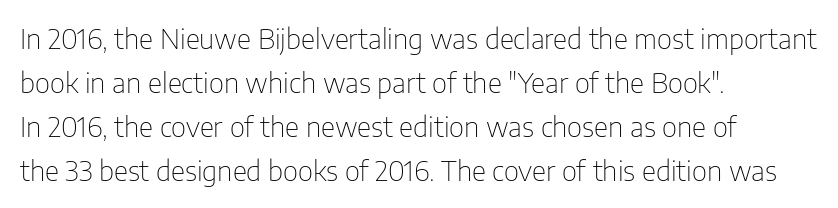
The tracking reads as untouched default to a designer's eye. Check where the strokes stop: nothing finishes them off — pure sans. The face looks like a standard text weight, possibly lighter. Teacher's note: observe the even left margin — that is flush-left alignment.
